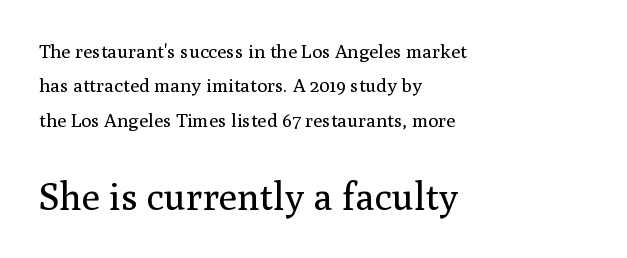
The image shows 38 px regular-weight serif type, upright; set left-aligned, line spacing 1.81x, normal letter spacing, not underlined; the second (bottom) block is 2.0x larger; medium stroke contrast and a medium x-height.
